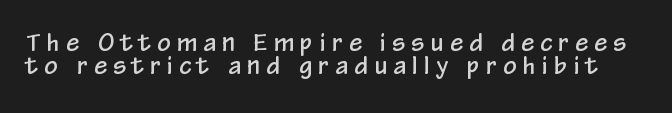
The image shows 23 px text type, upright; set tight line spacing (0.98x), unusually wide letter spacing (+0.29 em), not underlined.
